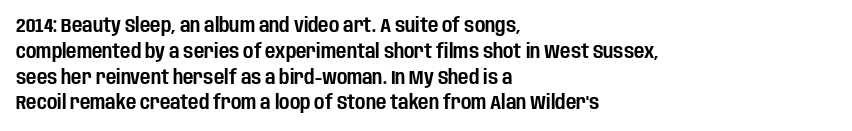
{"italic": "no", "underline": "no", "align": "left", "line_spacing": "normal", "line_spacing_ratio": 1.29, "letter_spacing": "normal", "letter_spacing_em": 0.0, "glyph_px": 20}
